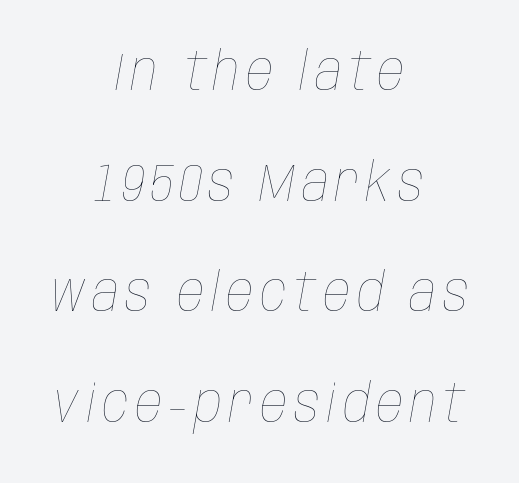
The image shows 54 px thin, condensed type, italic (leaning right); set centered, loose line spacing (2.05x), not underlined; low stroke contrast and a large x-height.
